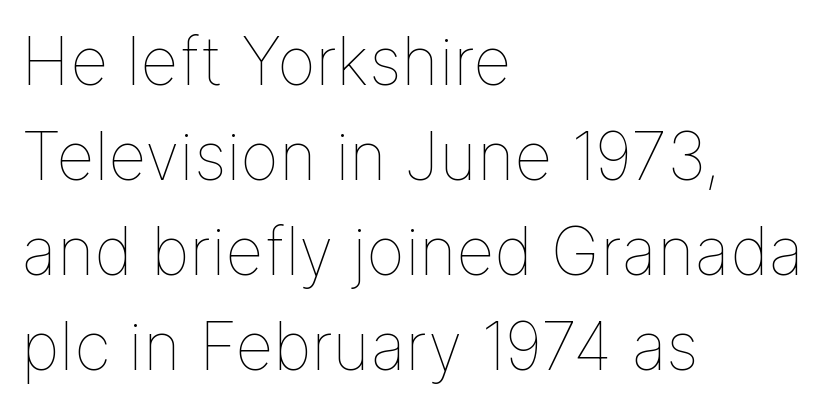
Q: Is the text bold? A: No.
Q: Is the text italic (slanted)? A: No, it is upright.
Q: Is the text underlined? A: No.
Q: How is the paragraph aligned? A: Left-aligned.
Q: Is the spacing between letters normal or unusually wide? A: Normal.
Q: Is the spacing between lines tight, normal or loose? A: Normal.
Q: Width (condensed, normal, or wide)? A: Normal.
Q: Stroke contrast? A: Low.
Q: x-height? A: Medium.
Q: Monospaced? A: No.
